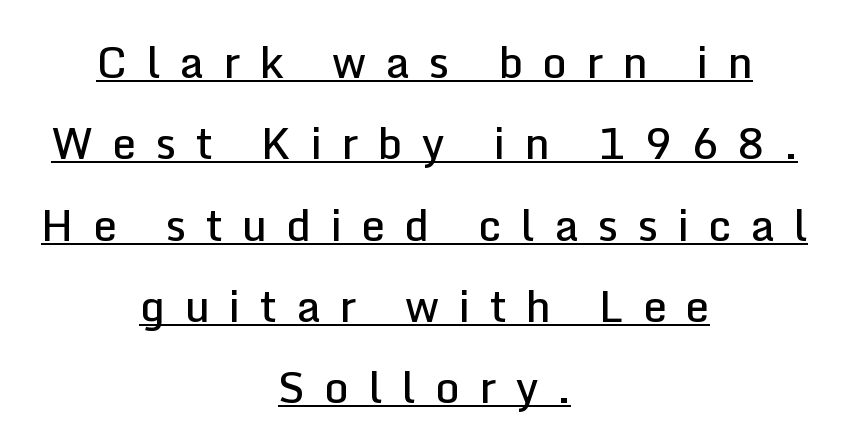
{"serif": "no", "italic": "no", "bold": "semi", "weight": "semibold", "width": "normal", "stroke_contrast": "low", "x_height": "medium", "monospaced": "no", "underline": "yes", "align": "center", "line_spacing_ratio": 1.89, "letter_spacing": "wide", "letter_spacing_em": 0.44, "glyph_px": 43}
